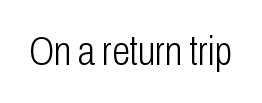
Q: Is the text bold? A: No.
Q: Is the text italic (slanted)? A: No, it is upright.
Q: Is the typeface a serif or a sans-serif typeface? A: Sans-serif.
Q: Is the text underlined? A: No.
Q: Is the spacing between letters normal or unusually wide? A: Normal.
Q: Width (condensed, normal, or wide)? A: Condensed.
Q: Stroke contrast? A: Low.
Q: x-height? A: Medium.
Q: Monospaced? A: No.
